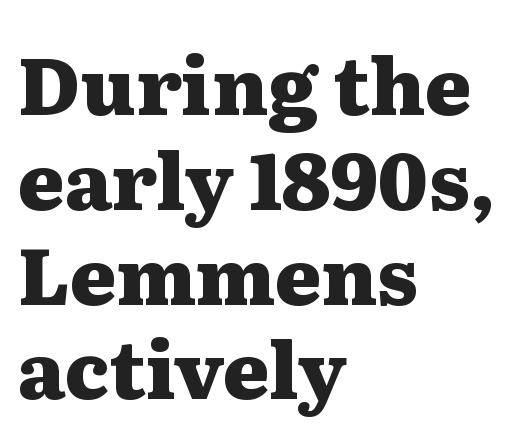
{"serif": "yes", "italic": "no", "bold": "yes", "weight": "heavy", "width": "wide", "stroke_contrast": "medium", "x_height": "medium", "monospaced": "no", "underline": "no", "align": "left", "line_spacing_ratio": 1.2, "letter_spacing": "normal", "letter_spacing_em": 0.0, "glyph_px": 79}
